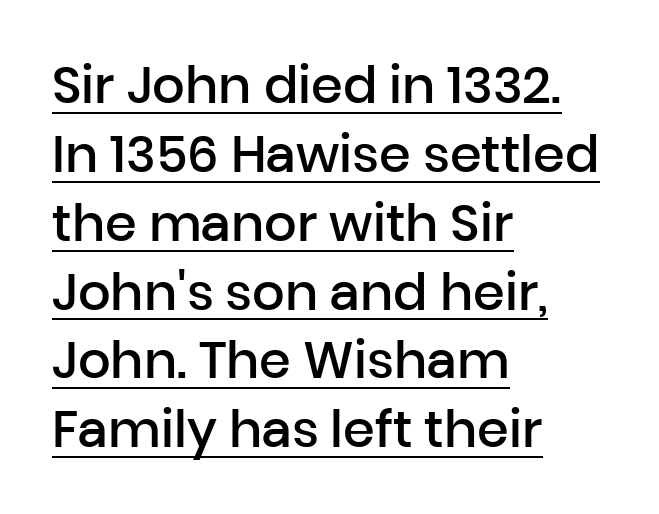
{"serif": "no", "italic": "no", "bold": "semi", "weight": "semibold", "width": "normal", "stroke_contrast": "low", "x_height": "medium", "monospaced": "no", "underline": "yes", "align": "left", "line_spacing": "normal", "line_spacing_ratio": 1.35, "letter_spacing": "normal", "letter_spacing_em": 0.0, "glyph_px": 51}
